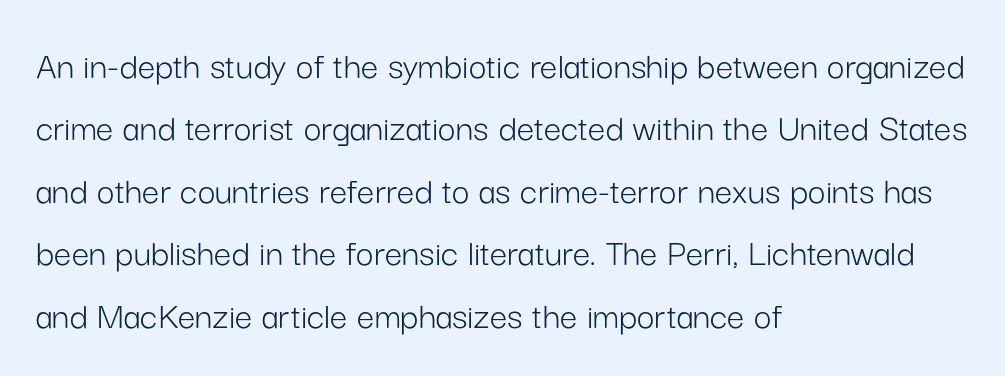
Q: Is the text bold? A: No.
Q: Is the text italic (slanted)? A: No, it is upright.
Q: Is the typeface a serif or a sans-serif typeface? A: Sans-serif.
Q: Is the text underlined? A: No.
Q: How is the paragraph aligned? A: Left-aligned.
Q: Is the spacing between letters normal or unusually wide? A: Normal.
Q: Is the spacing between lines tight, normal or loose? A: Normal.
Q: Width (condensed, normal, or wide)? A: Normal.
Q: Stroke contrast? A: Low.
Q: x-height? A: Medium.
Q: Monospaced? A: No.
